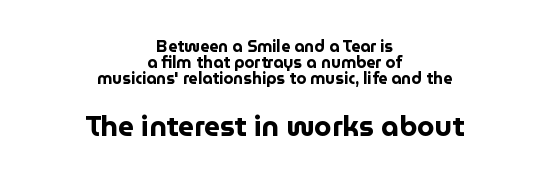
Notice how the passage keeps no hard edge, just a central spine. Here the designer chose a conventional face with non-uniform glyph widths. Larger block? The one below; the one above is distinctly smaller. This rendering employs a face without finishing strokes, i.e., a sans-serif. The letters sit at their default tracking, neither squeezed nor spread.
